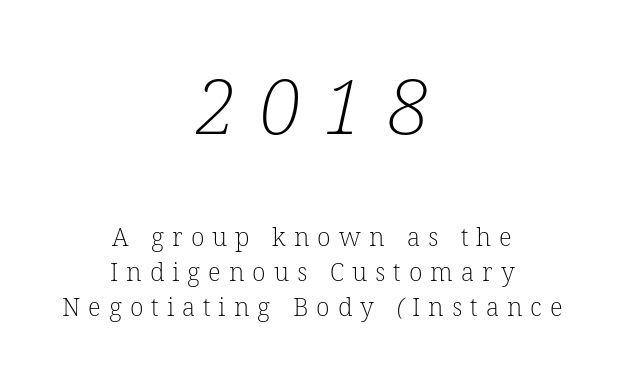
The image shows 76 px light serif type; set centered, normal line spacing (1.4x), unusually wide letter spacing (+0.32 em), not underlined; the first (top) block is 3.04x larger; low stroke contrast and a medium x-height.
